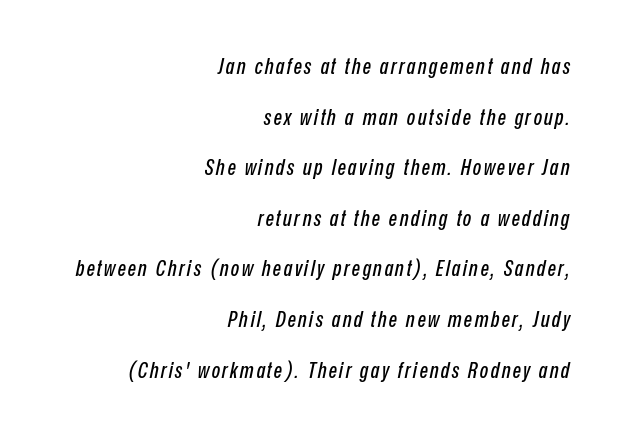
The passage shown stacks its lines with a broad gap. One-word summary of the alignment: right. This is oblique type, the kind used for emphasis or titles. Bare-footed words on every line.
